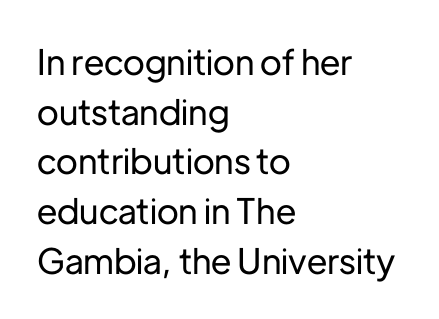
Whoever set this chose a conventional vertical rhythm. Spacing verdict: proportional, widths tailored to each character. Teacher's note: observe the even left margin — that is flush-left alignment. This sample uses a sans-serif face. The gaps between neighbouring characters are ordinary and unremarkable. The gap between lines stays unmarked.
